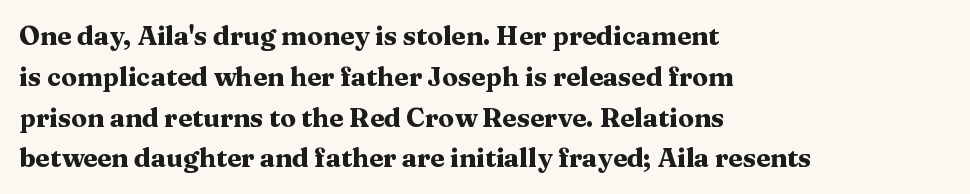
{"italic": "no", "bold": "yes", "underline": "no", "align": "left", "line_spacing": "normal", "line_spacing_ratio": 1.57, "letter_spacing": "normal", "letter_spacing_em": 0.0, "glyph_px": 26}
